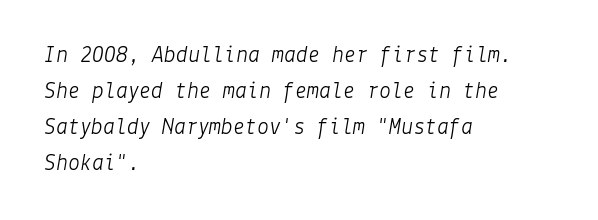
Counters stay open thanks to moderate or lighter strokes. Tall strokes in this sample are angled rather than plumb. Only glyphs here, with clear space below each row. This rendering uses left alignment, leaving the right contour irregular. The horizontal fit of the characters is conventional and even. Honestly, the row spacing looks completely unremarkable.
